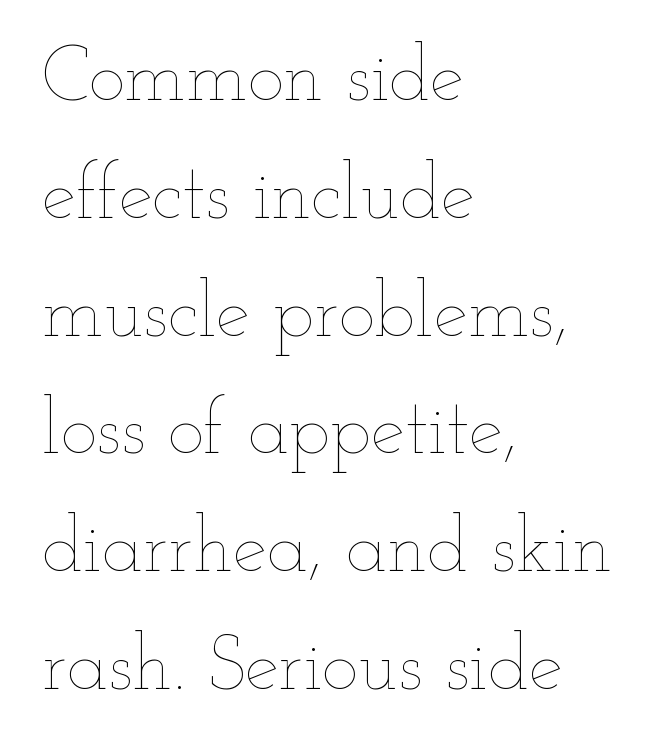
The image shows 77 px thin, wide type, upright; set left-aligned, normal line spacing (1.53x), normal letter spacing, not underlined; low stroke contrast and a small x-height.
